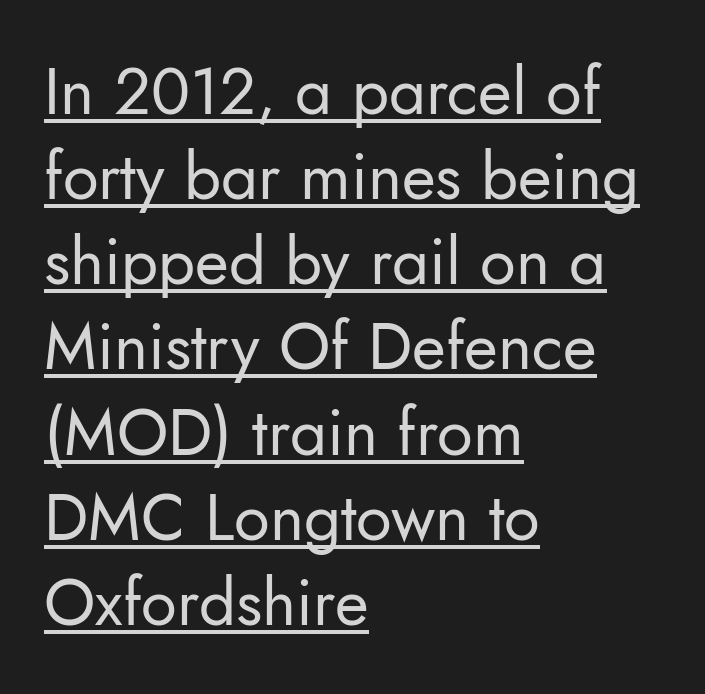
The image shows 65 px regular-weight sans-serif type, upright; set left-aligned, normal line spacing (1.31x), normal letter spacing, underlined; low stroke contrast and a small x-height.
